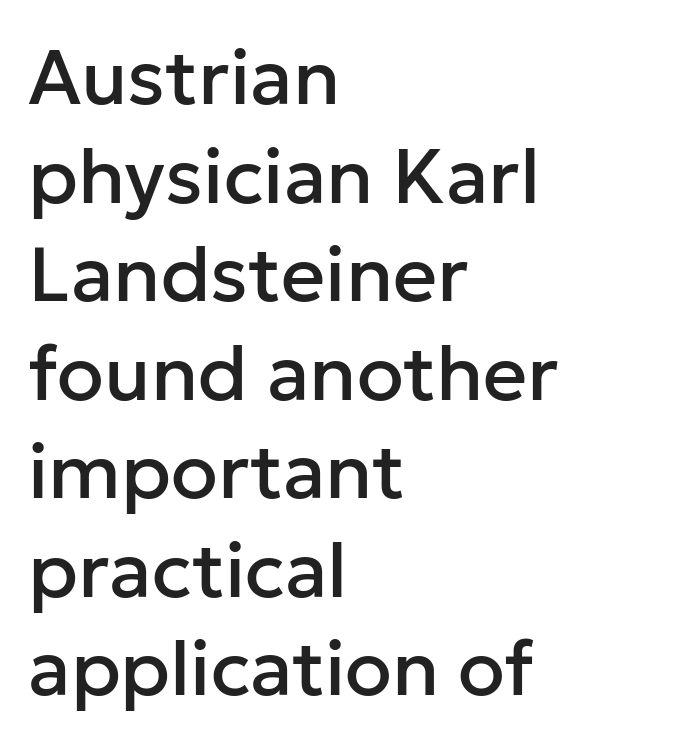
The image shows 77 px sans-serif type, upright; set left-aligned, normal line spacing (1.28x), normal letter spacing, not underlined; low stroke contrast and a medium x-height.
